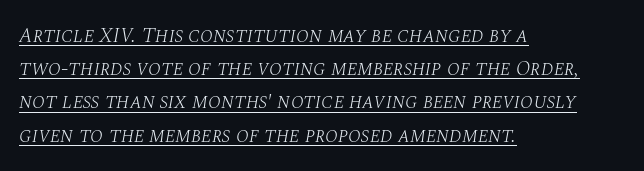
{"italic": "yes", "lean": "right", "slant_degrees": 10, "bold": "no", "underline": "yes", "align": "left", "line_spacing": "normal", "line_spacing_ratio": 1.58, "letter_spacing": "normal", "letter_spacing_em": 0.0, "glyph_px": 21}
